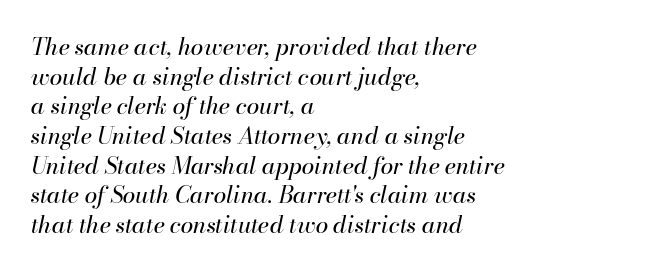
{"italic": "yes", "lean": "right", "slant_degrees": 13, "bold": "no", "underline": "no", "align": "left", "line_spacing": "normal", "line_spacing_ratio": 1.29, "letter_spacing": "normal", "letter_spacing_em": 0.0, "glyph_px": 23}
